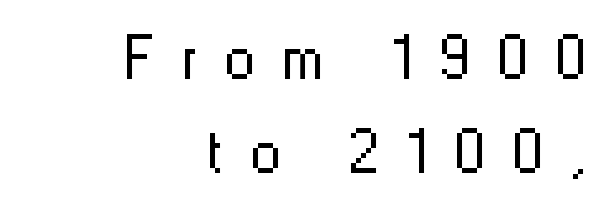
The image shows 63 px regular-weight sans-serif type, upright; set right-aligned, normal line spacing (1.49x), unusually wide letter spacing (+0.42 em), not underlined; low stroke contrast and a medium x-height.
